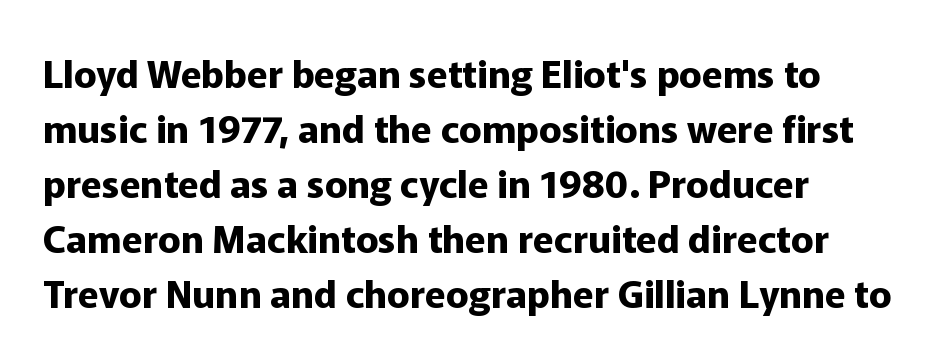
Q: Is the text bold? A: Yes.
Q: Is the text italic (slanted)? A: No, it is upright.
Q: Is the typeface a serif or a sans-serif typeface? A: Sans-serif.
Q: Is the text underlined? A: No.
Q: How is the paragraph aligned? A: Left-aligned.
Q: Is the spacing between letters normal or unusually wide? A: Normal.
Q: Is the spacing between lines tight, normal or loose? A: Normal.
Q: Width (condensed, normal, or wide)? A: Normal.
Q: Stroke contrast? A: Low.
Q: x-height? A: Medium.
Q: Monospaced? A: No.
